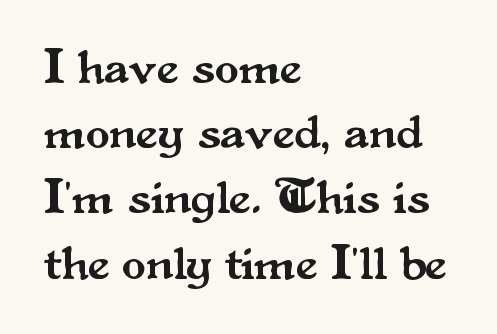
{"serif": "yes", "italic": "no", "width": "normal", "stroke_contrast": "medium", "x_height": "small", "monospaced": "no", "underline": "no", "align": "left", "line_spacing": "normal", "line_spacing_ratio": 1.33, "letter_spacing": "normal", "letter_spacing_em": 0.0, "glyph_px": 49}
